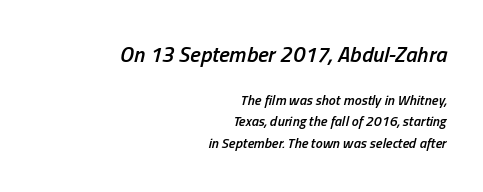
The image shows 22 px text type, italic (leaning right); set right-aligned, normal line spacing (1.55x), normal letter spacing, not underlined; the first (top) block is 1.57x larger.
